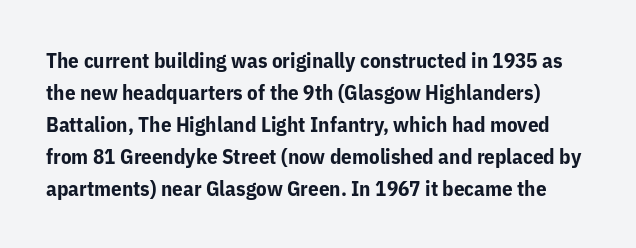
I'd describe the lettering as bold — thick and assertive. Underline: absent. A typesetter would call this zero additional tracking. One glance says typical: line gaps are just what's usual. The specimen reads as upright at a glance.
